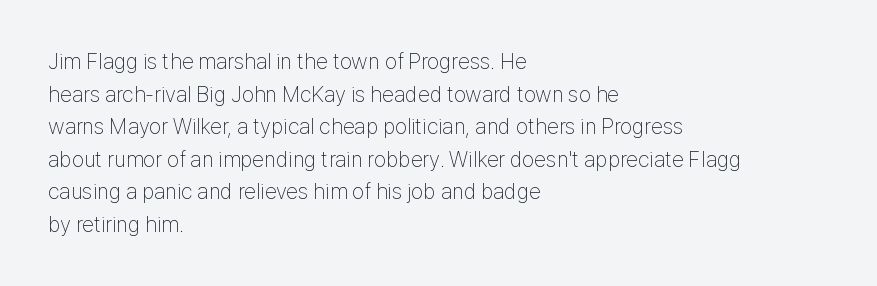
Q: Is the text bold? A: No.
Q: Is the text italic (slanted)? A: No, it is upright.
Q: Is the text underlined? A: No.
Q: How is the paragraph aligned? A: Left-aligned.
Q: Is the spacing between letters normal or unusually wide? A: Normal.
Q: Is the spacing between lines tight, normal or loose? A: Normal.
